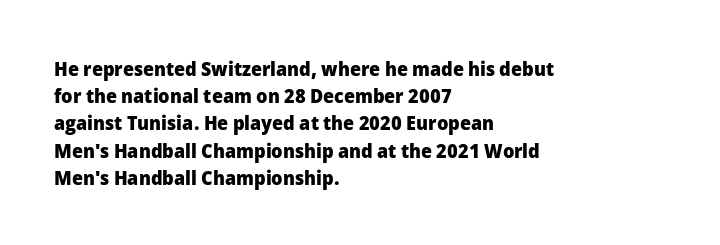
{"italic": "no", "bold": "yes", "underline": "no", "align": "left", "line_spacing": "normal", "line_spacing_ratio": 1.36, "letter_spacing": "normal", "letter_spacing_em": 0.0, "glyph_px": 20}
